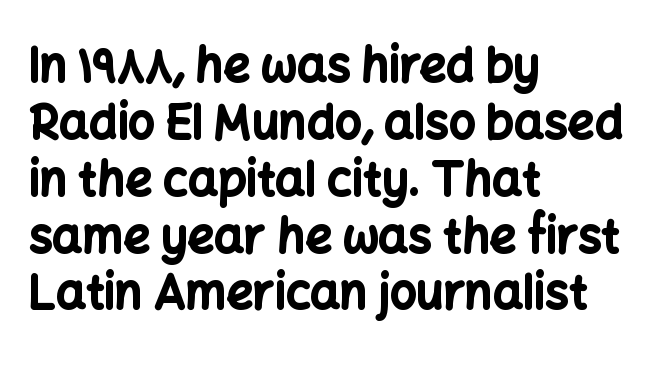
Does the lettering tilt? It doesn't — this is upright. The passage shown has conventional tracking throughout. Look at the stroke-to-counter ratio: heavy, a bold. A typesetter would call this proportional, since set widths differ per character. Type without underlining.
